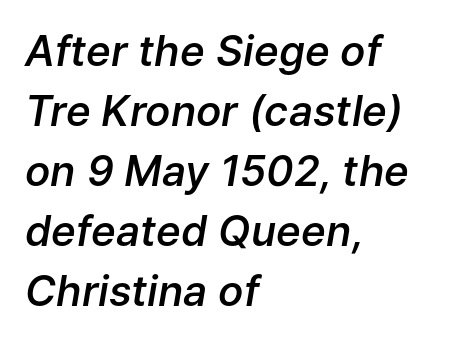
Q: Is the text bold? A: Semi-bold.
Q: Is the text italic (slanted)? A: Yes, it leans right by about 9 degrees.
Q: Is the text underlined? A: No.
Q: How is the paragraph aligned? A: Left-aligned.
Q: Is the spacing between letters normal or unusually wide? A: Normal.
Q: Is the spacing between lines tight, normal or loose? A: Normal.
Q: Width (condensed, normal, or wide)? A: Normal.
Q: Stroke contrast? A: Low.
Q: x-height? A: Medium.
Q: Monospaced? A: No.
